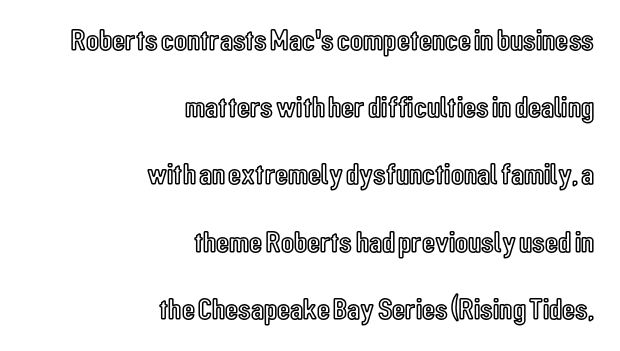
The image shows 30 px condensed type, upright; set right-aligned, loose line spacing (2.24x), normal letter spacing, not underlined; a medium x-height.
